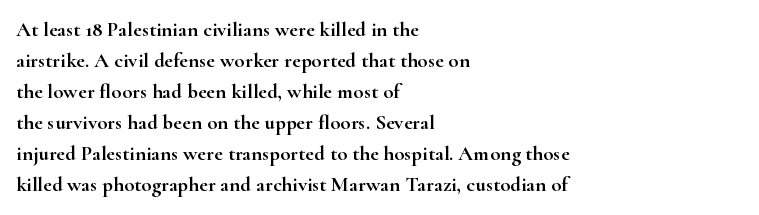
Q: Is the text italic (slanted)? A: No, it is upright.
Q: Is the text underlined? A: No.
Q: How is the paragraph aligned? A: Left-aligned.
Q: Is the spacing between letters normal or unusually wide? A: Normal.
Q: Is the spacing between lines tight, normal or loose? A: Normal.
